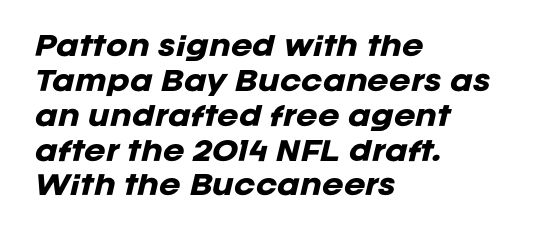
{"italic": "yes", "lean": "right", "slant_degrees": 12, "bold": "yes", "underline": "no", "align": "left", "line_spacing": "normal", "line_spacing_ratio": 1.34, "letter_spacing": "normal", "letter_spacing_em": 0.0, "glyph_px": 26}
